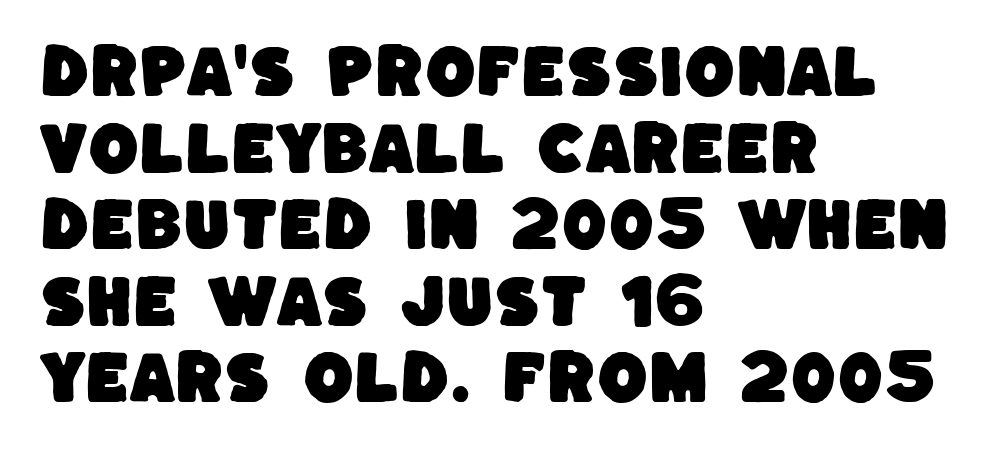
{"serif": "no", "width": "normal", "stroke_contrast": "low", "x_height": "large", "monospaced": "no", "underline": "no", "align": "left", "line_spacing": "normal", "line_spacing_ratio": 1.32, "letter_spacing": "normal", "letter_spacing_em": 0.0, "glyph_px": 58}
